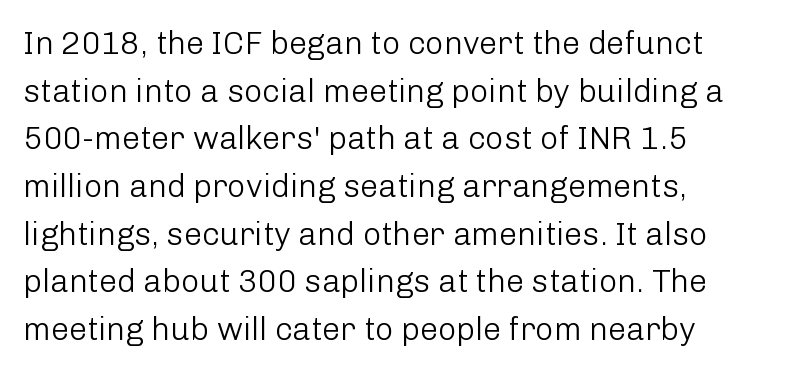
A typesetter would mark this as roman, not italic. One-word summary of the alignment: left. Default kerning and tracking; the words read as compact shapes. Each new line begins a customary step beneath the previous one. Typographically, this falls in the sans-serif category. Here the designer chose a conventional face with non-uniform glyph widths.
